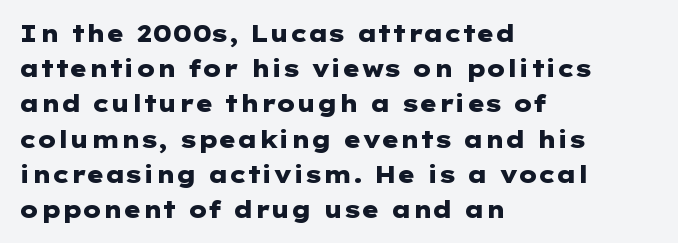
Each new line begins a customary step beneath the previous one. This rendering leaves character spacing at its baseline value. The lettering stays uniformly vertical, giving the passage a roman look. This rendering features lettering with no underline. A student would call this left alignment; a typographer would say flush left, rag right. Is the type bold? Yes — the strokes are clearly thick and heavy.
